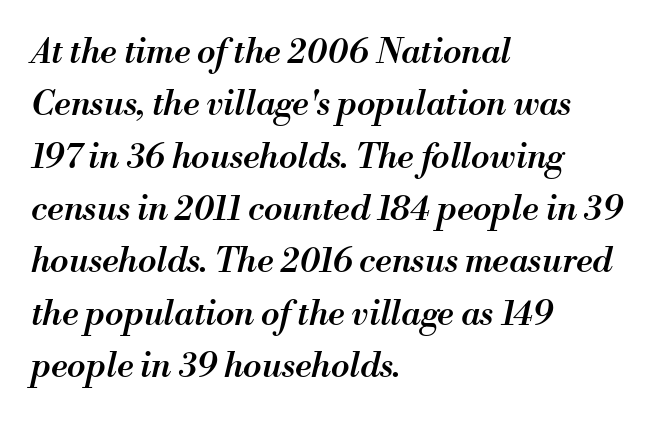
Designer's note — italics engaged. Quick note: underline off. Short note: letters normally spaced. Every letter is mildly thick-stroked: semibold rather than bold.
